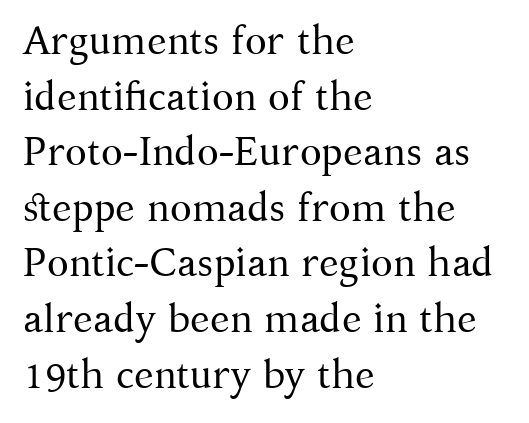
{"serif": "yes", "italic": "no", "bold": "no", "weight": "regular", "width": "normal", "stroke_contrast": "medium", "x_height": "medium", "monospaced": "no", "underline": "no", "align": "left", "line_spacing": "normal", "line_spacing_ratio": 1.39, "letter_spacing": "normal", "letter_spacing_em": 0.0, "glyph_px": 40}
